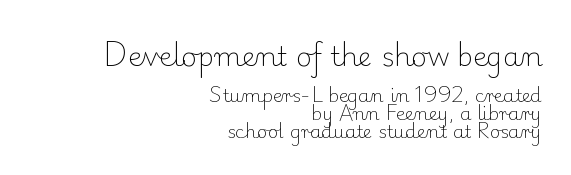
{"italic": "no", "bold": "no", "underline": "no", "align": "right", "line_spacing": "tight", "line_spacing_ratio": 0.99, "letter_spacing": "normal", "letter_spacing_em": 0.0, "larger_block": "first", "size_ratio": 1.5, "glyph_px": 27}
